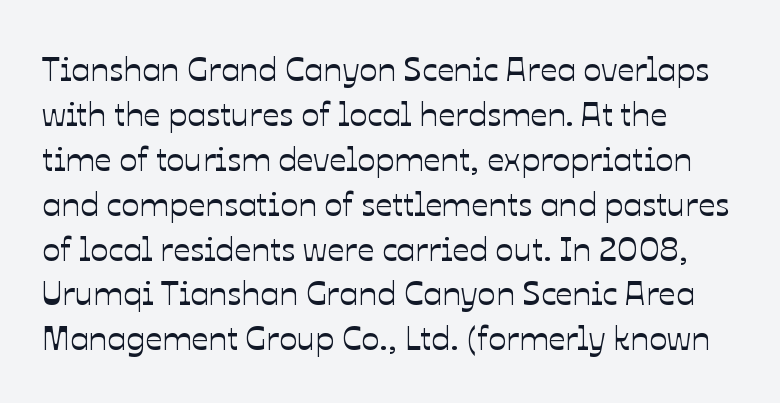
Q: Is the text italic (slanted)? A: No, it is upright.
Q: Is the text underlined? A: No.
Q: How is the paragraph aligned? A: Left-aligned.
Q: Is the spacing between letters normal or unusually wide? A: Normal.
Q: Is the spacing between lines tight, normal or loose? A: Normal.
Q: Width (condensed, normal, or wide)? A: Normal.
Q: Stroke contrast? A: Low.
Q: x-height? A: Medium.
Q: Monospaced? A: No.
